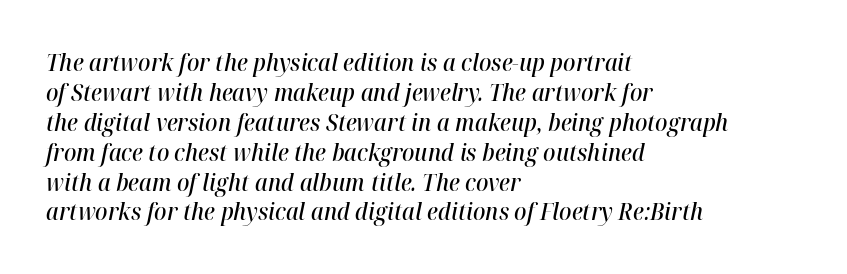
The image shows 23 px text type, italic (leaning right); set left-aligned, normal line spacing (1.3x), normal letter spacing, not underlined.
